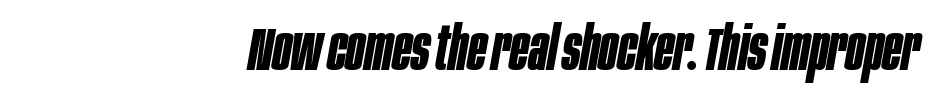
The image shows 61 px bold, condensed type, italic (leaning right); set right-aligned, normal letter spacing, not underlined; low stroke contrast and a large x-height.
